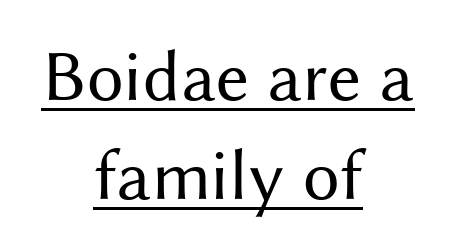
The image shows 73 px regular-weight sans-serif type, upright; set centered, normal line spacing (1.36x), normal letter spacing, underlined; medium stroke contrast and a medium x-height.
